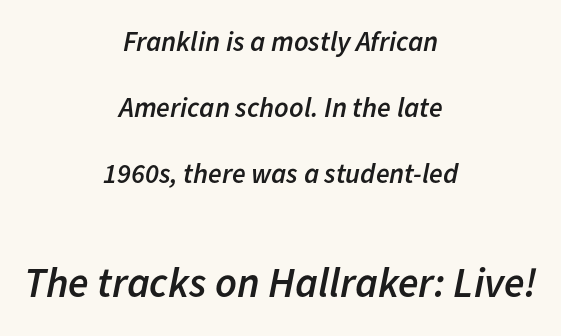
Typeset on center — no edge is straight. Proportional: the letters do not fall into vertical columns. Caption: standard tracking, unaltered. The text carries the slant typical of an italic or oblique font. Anything drawn beneath the words? Only blank space. Compared with an ordinary text face, these strokes are moderately heavier — a semibold.
